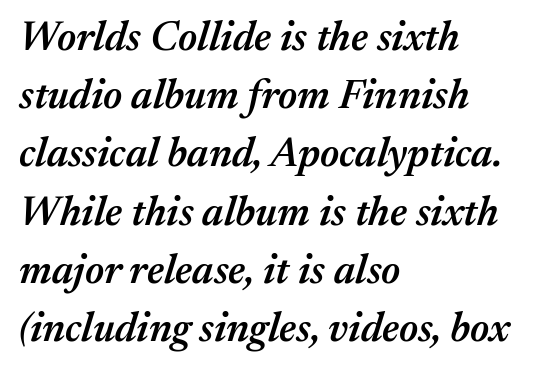
The image shows 41 px semibold type, italic (leaning right); set left-aligned, normal line spacing (1.42x), normal letter spacing, not underlined; medium stroke contrast and a medium x-height.
